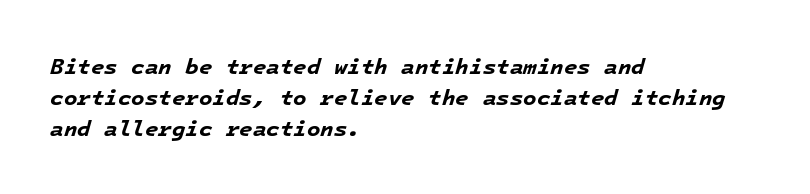
The face used here is rendered with its standard letterfit. A clean baseline with only descenders dipping below it. The leading is moderate, giving the passage an even texture. Plenty of ink on the page — the face is bold.
